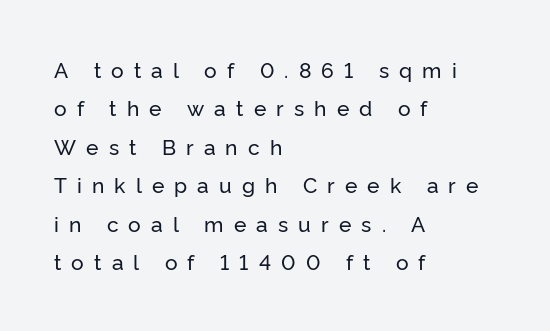
Q: Is the text italic (slanted)? A: No, it is upright.
Q: Is the text underlined? A: No.
Q: How is the paragraph aligned? A: Left-aligned.
Q: Is the spacing between letters normal or unusually wide? A: Unusually wide.
